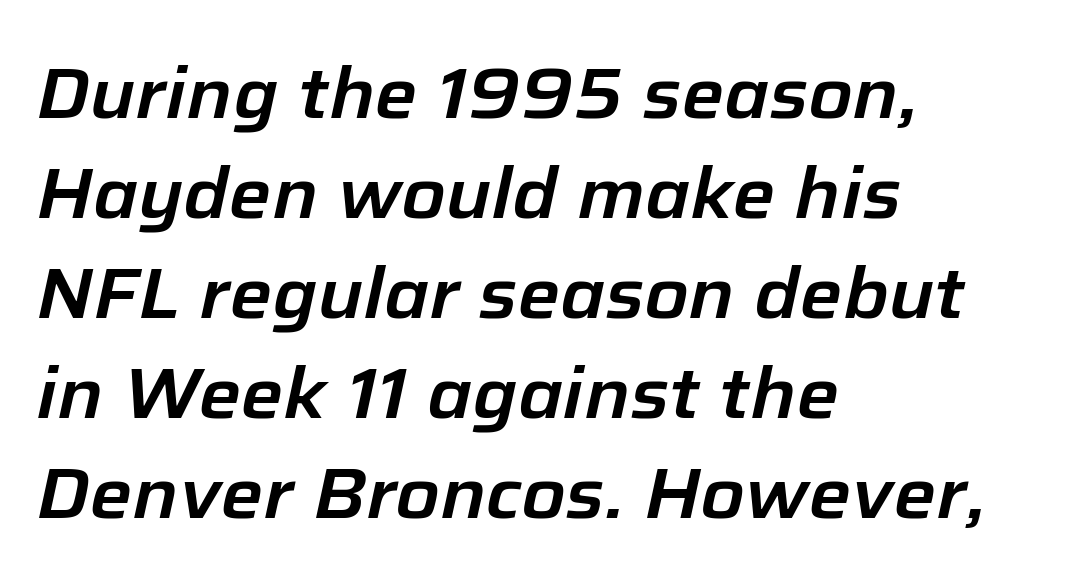
{"italic": "yes", "lean": "right", "slant_degrees": 12, "width": "normal", "stroke_contrast": "low", "x_height": "medium", "monospaced": "no", "underline": "no", "align": "left", "line_spacing": "normal", "line_spacing_ratio": 1.39, "letter_spacing": "normal", "letter_spacing_em": 0.0, "glyph_px": 72}
